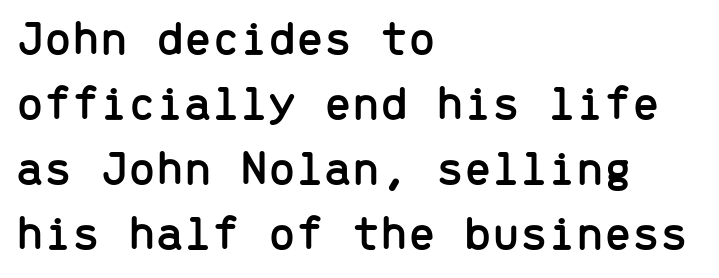
Q: Is the text italic (slanted)? A: No, it is upright.
Q: Is the typeface a serif or a sans-serif typeface? A: Sans-serif.
Q: Is the text underlined? A: No.
Q: How is the paragraph aligned? A: Left-aligned.
Q: Is the spacing between letters normal or unusually wide? A: Normal.
Q: Is the spacing between lines tight, normal or loose? A: Normal.
Q: Width (condensed, normal, or wide)? A: Normal.
Q: Stroke contrast? A: Low.
Q: x-height? A: Medium.
Q: Monospaced? A: Yes.
